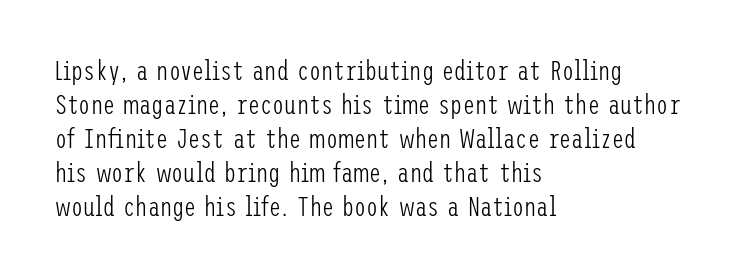
The image shows 27 px text type, upright; set left-aligned, normal line spacing (1.26x), normal letter spacing, not underlined.
